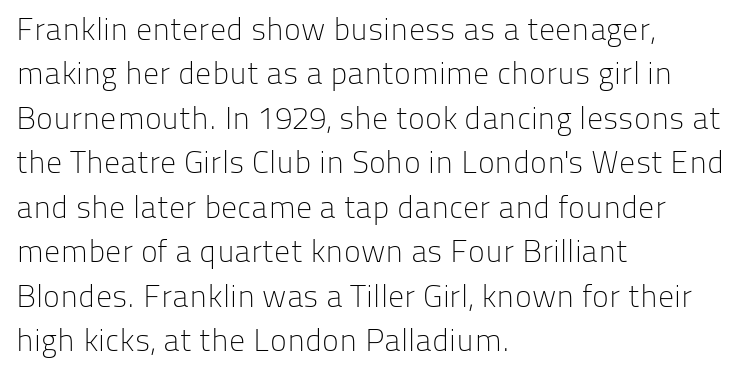
Q: Is the text bold? A: No.
Q: Is the text italic (slanted)? A: No, it is upright.
Q: Is the typeface a serif or a sans-serif typeface? A: Sans-serif.
Q: Is the text underlined? A: No.
Q: How is the paragraph aligned? A: Left-aligned.
Q: Is the spacing between letters normal or unusually wide? A: Normal.
Q: Is the spacing between lines tight, normal or loose? A: Normal.
Q: Width (condensed, normal, or wide)? A: Normal.
Q: Stroke contrast? A: Low.
Q: x-height? A: Medium.
Q: Monospaced? A: No.
